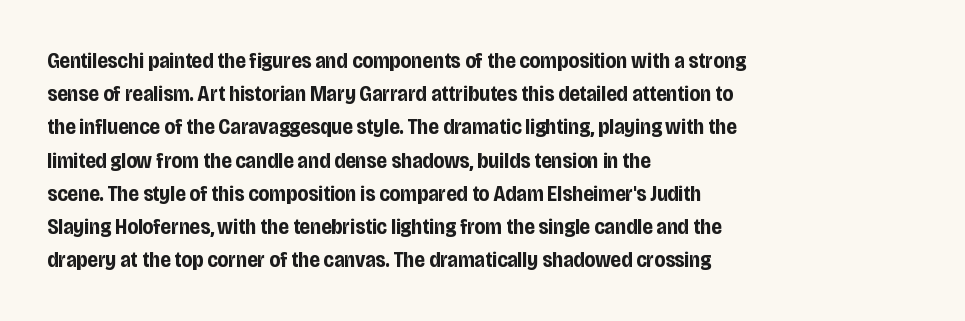
The image shows 22 px bold type, upright; set left-aligned, normal line spacing (1.51x), normal letter spacing, not underlined.
